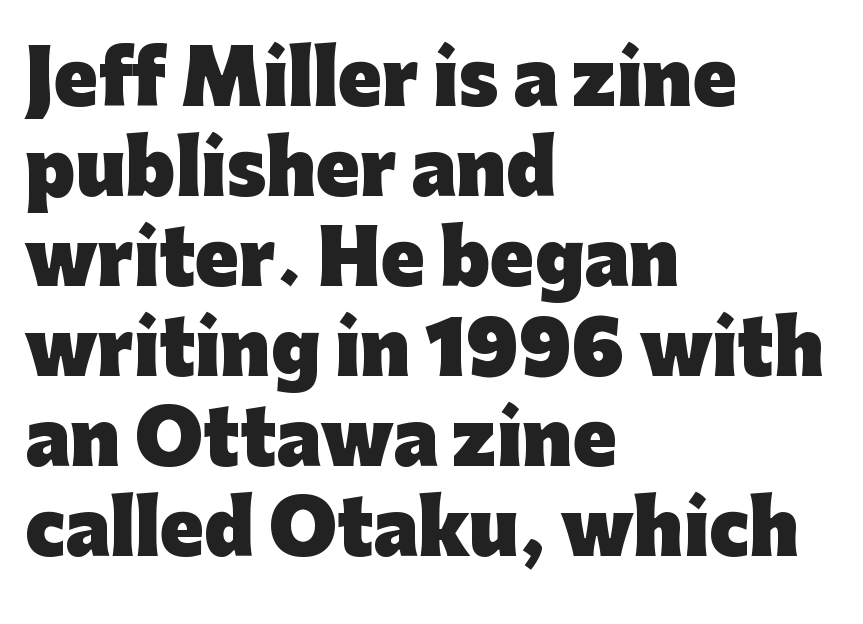
Standard letterfit; no display-style spreading of the glyphs. In terms of leading, this rendering sits right in the middle. When letters stand straight like this, we call the style roman or upright. Typographic density is high because the face is bold.
